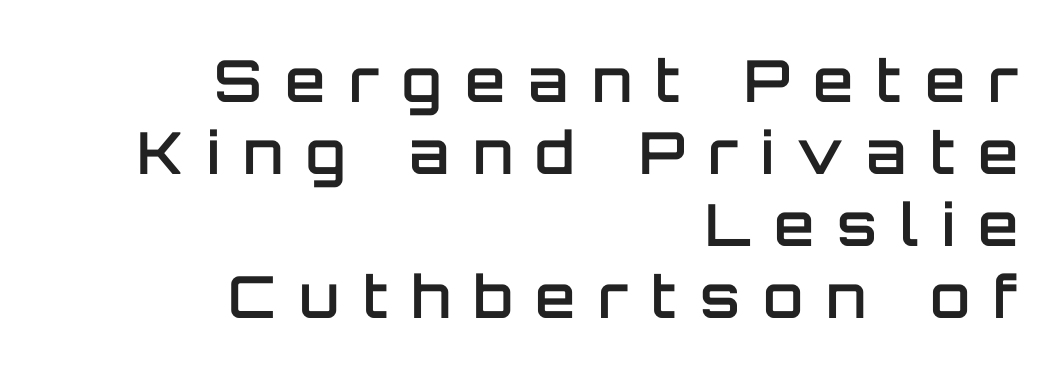
Q: Is the text bold? A: Semi-bold.
Q: Is the text italic (slanted)? A: No, it is upright.
Q: Is the typeface a serif or a sans-serif typeface? A: Sans-serif.
Q: Is the text underlined? A: No.
Q: How is the paragraph aligned? A: Right-aligned.
Q: Is the spacing between letters normal or unusually wide? A: Unusually wide.
Q: Width (condensed, normal, or wide)? A: Normal.
Q: Stroke contrast? A: Low.
Q: x-height? A: Large.
Q: Monospaced? A: No.
